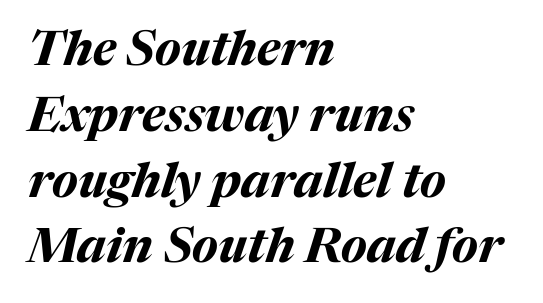
A classic flush-left, rag-right setting is used for this passage. Bold? Absolutely — the strokes are thick and heavy. Does the leading feel generous? No, just average. In terms of posture, this sample is oblique. The strip under each line holds only bare page. The letterforms sit shoulder to shoulder at normal distance.
